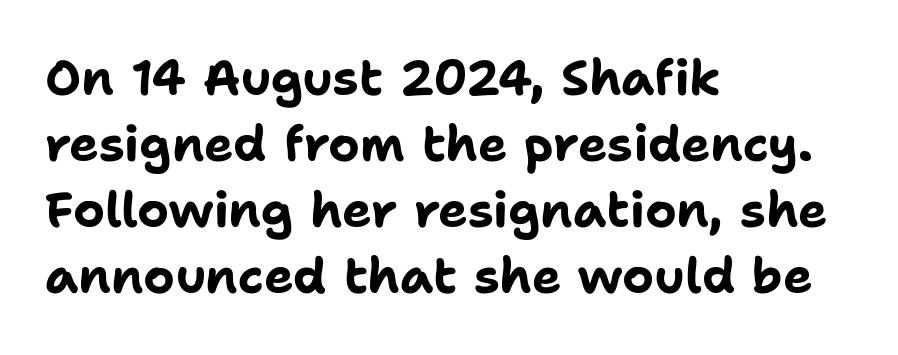
{"serif": "no", "italic": "no", "bold": "yes", "weight": "bold", "width": "normal", "stroke_contrast": "low", "x_height": "medium", "monospaced": "no", "underline": "no", "align": "left", "line_spacing": "normal", "line_spacing_ratio": 1.35, "letter_spacing": "normal", "letter_spacing_em": 0.0, "glyph_px": 49}
